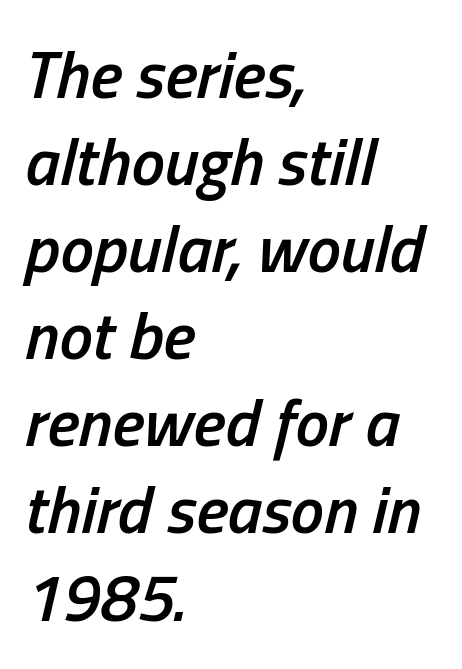
What stands out about the letter spacing? Nothing — it is the standard amount. The face used here is proportionally spaced, like ordinary book or web type. The text carries the slant typical of an italic or oblique font. Each row of text sits above clean, open space.
